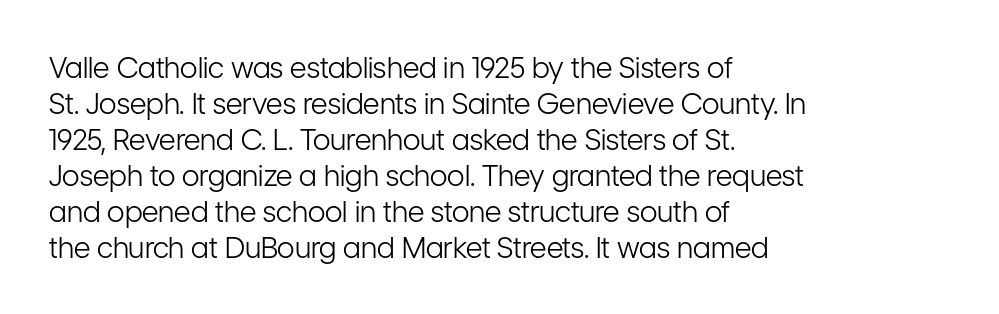
The image shows 29 px light, condensed sans-serif type, upright; set left-aligned, line spacing 1.24x, normal letter spacing, not underlined; low stroke contrast and a medium x-height.
